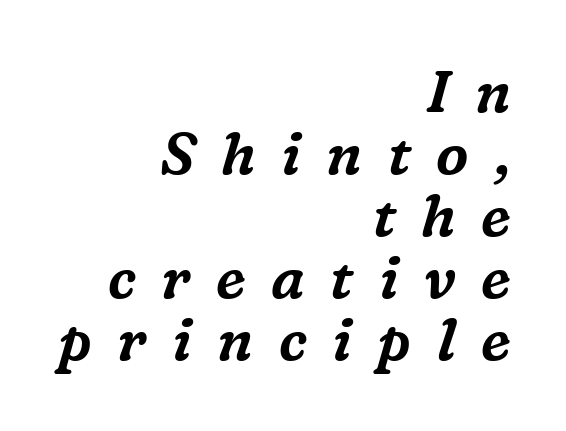
Q: Is the text italic (slanted)? A: Yes, it leans right by about 16 degrees.
Q: Is the typeface a serif or a sans-serif typeface? A: Serif.
Q: Is the text underlined? A: No.
Q: How is the paragraph aligned? A: Right-aligned.
Q: Is the spacing between letters normal or unusually wide? A: Unusually wide.
Q: Is the spacing between lines tight, normal or loose? A: Tight.
Q: Width (condensed, normal, or wide)? A: Normal.
Q: Stroke contrast? A: Medium.
Q: x-height? A: Medium.
Q: Monospaced? A: No.
